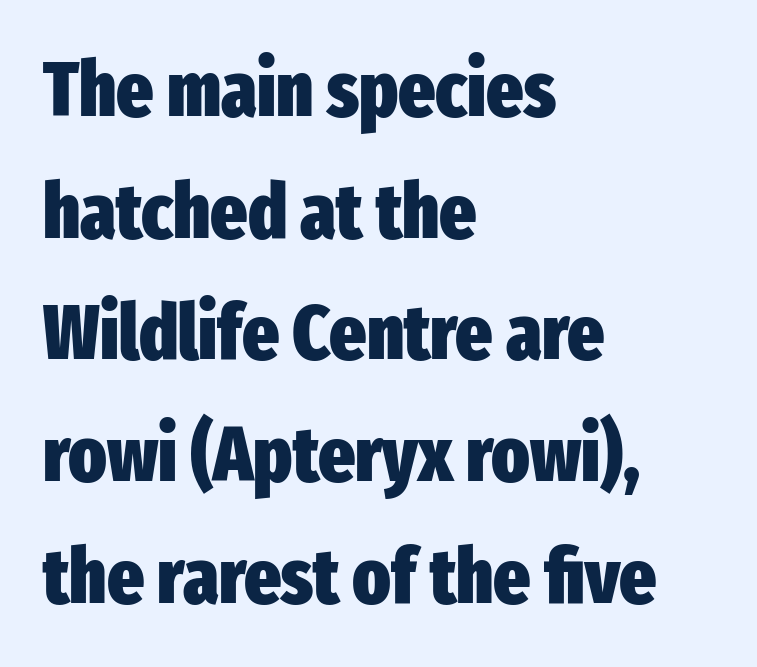
The image shows 78 px heavy, condensed sans-serif type, upright; set left-aligned, normal line spacing (1.56x), normal letter spacing, not underlined; low stroke contrast and a medium x-height.
